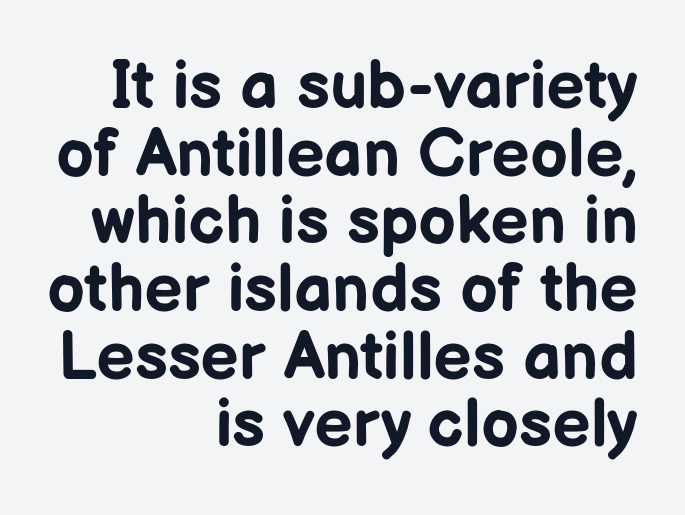
The image shows 67 px bold sans-serif type, upright; set right-aligned, tight line spacing (1.01x), normal letter spacing, not underlined; low stroke contrast and a medium x-height.
